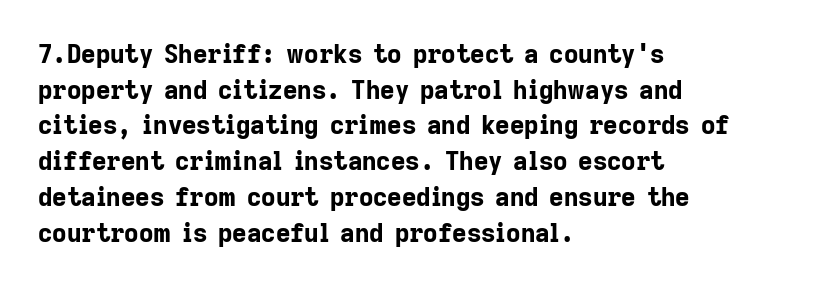
Q: Is the text bold? A: Yes.
Q: Is the text italic (slanted)? A: No, it is upright.
Q: Is the text underlined? A: No.
Q: How is the paragraph aligned? A: Left-aligned.
Q: Is the spacing between letters normal or unusually wide? A: Normal.
Q: Is the spacing between lines tight, normal or loose? A: Normal.
